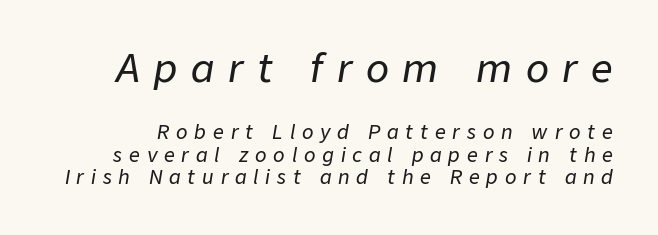
{"italic": "yes", "lean": "right", "slant_degrees": 9, "width": "normal", "stroke_contrast": "low", "x_height": "medium", "monospaced": "no", "underline": "no", "line_spacing_ratio": 1.18, "letter_spacing": "wide", "letter_spacing_em": 0.36, "larger_block": "first", "size_ratio": 2.0, "glyph_px": 38}
